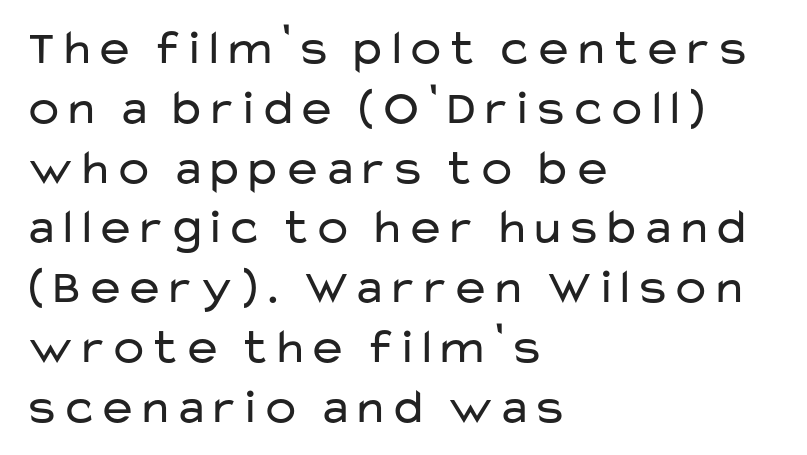
{"serif": "no", "italic": "no", "bold": "no", "weight": "regular", "width": "wide", "stroke_contrast": "low", "x_height": "medium", "monospaced": "no", "underline": "no", "align": "left", "line_spacing_ratio": 1.22, "letter_spacing": "normal", "letter_spacing_em": 0.0, "glyph_px": 49}
